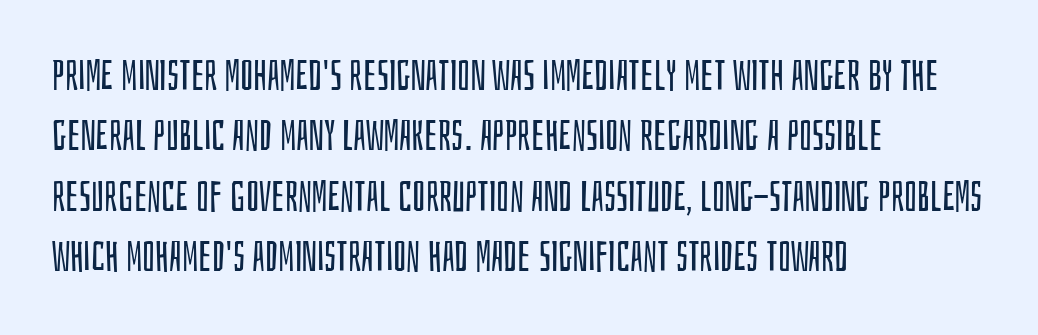
The image shows 42 px regular-weight, condensed sans-serif type, upright; set left-aligned, normal line spacing (1.44x), normal letter spacing, not underlined; low stroke contrast and a large x-height.
